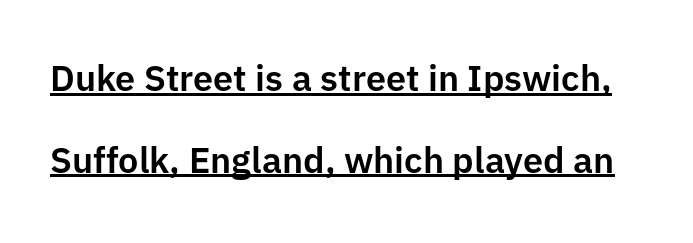
Q: Is the text italic (slanted)? A: No, it is upright.
Q: Is the typeface a serif or a sans-serif typeface? A: Sans-serif.
Q: Is the text underlined? A: Yes.
Q: Is the spacing between letters normal or unusually wide? A: Normal.
Q: Is the spacing between lines tight, normal or loose? A: Loose.
Q: Width (condensed, normal, or wide)? A: Normal.
Q: Stroke contrast? A: Low.
Q: x-height? A: Medium.
Q: Monospaced? A: No.
